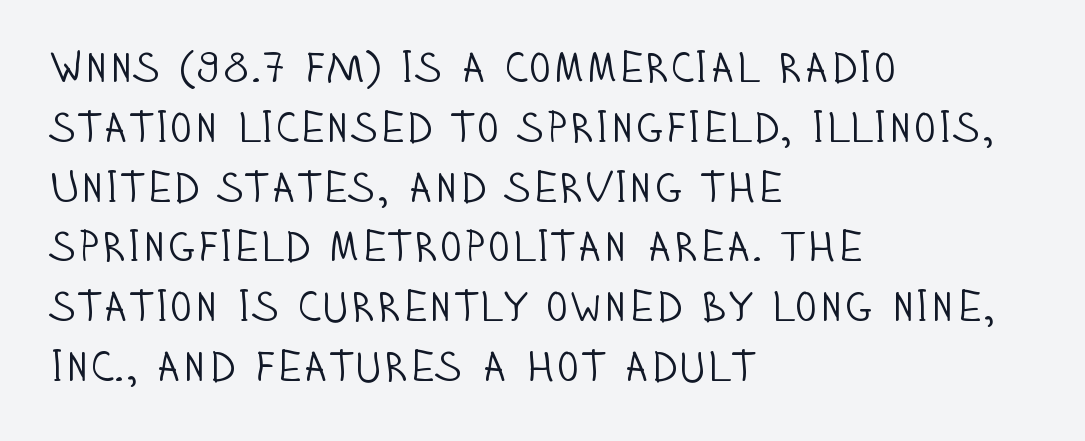
The image shows 43 px light, condensed sans-serif type, upright; set left-aligned, normal line spacing (1.39x), normal letter spacing, not underlined; low stroke contrast and a large x-height.
